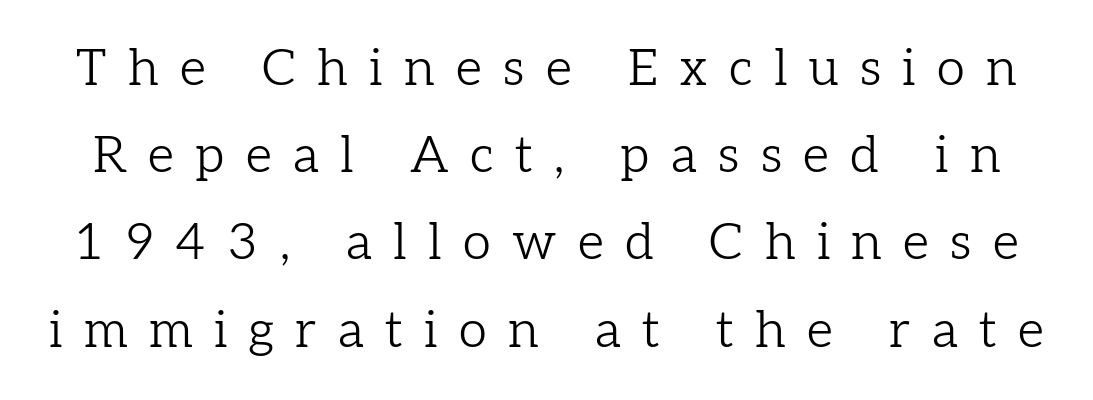
Check where the strokes stop: tiny serifs finish them off. Here the designer chose a conventional face with non-uniform glyph widths. No italicization has been applied; the sample stays upright. The typesetting does not lean heavy: it is not bold.
